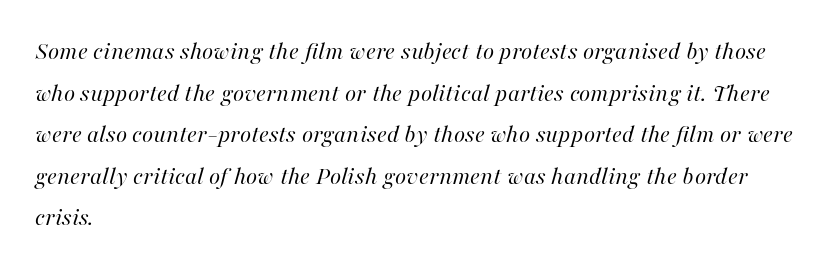
A bare baseline throughout the passage. These glyphs show unthickened strokes, regular width or finer. The ragged edge is on the right, which tells us the setting is flush left. Is there much room between lines? A standard amount, neither cramped nor airy. Observe the lean: these are italic letterforms. What stands out about the letter spacing? Nothing — it is the standard amount.
